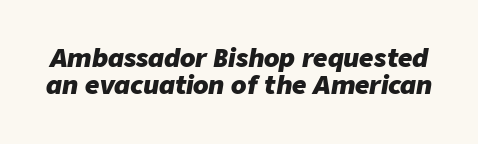
The letters are slanted; this is an italic face. This rendering features lettering with no underline. The designer dialed line spacing down below the default. Typographic density is high because the face is bold. Characters follow at the spacing the type designer built in.
